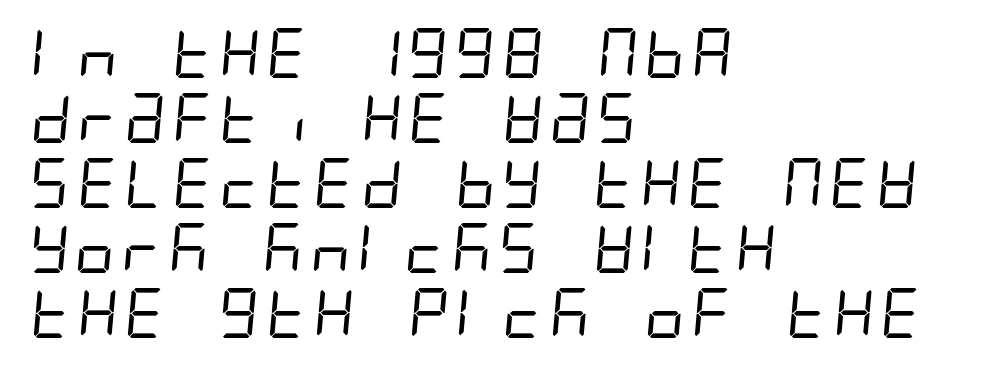
The image shows 50 px regular-weight, condensed sans-serif type; set left-aligned, normal line spacing (1.3x), normal letter spacing, not underlined; low stroke contrast and a large x-height.
